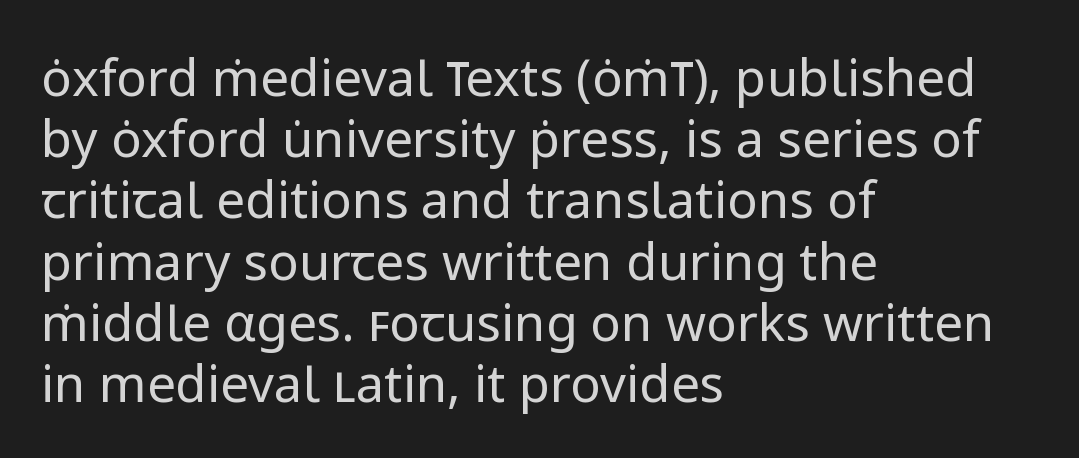
{"serif": "no", "italic": "no", "bold": "no", "weight": "regular", "width": "normal", "stroke_contrast": "low", "x_height": "medium", "monospaced": "no", "underline": "no", "align": "left", "line_spacing_ratio": 1.2, "letter_spacing": "normal", "letter_spacing_em": 0.0, "glyph_px": 51}
